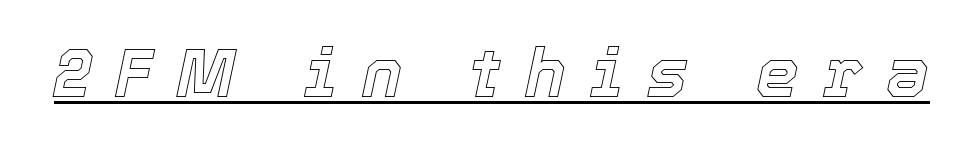
The image shows 68 px text type, italic (leaning right); set unusually wide letter spacing (+0.36 em), underlined; a medium x-height.
